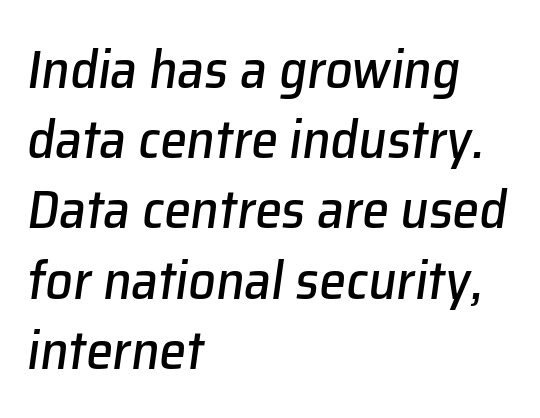
{"italic": "yes", "lean": "right", "slant_degrees": 8, "width": "normal", "stroke_contrast": "low", "x_height": "medium", "monospaced": "no", "underline": "no", "align": "left", "line_spacing": "normal", "line_spacing_ratio": 1.3, "letter_spacing": "normal", "letter_spacing_em": 0.0, "glyph_px": 54}
